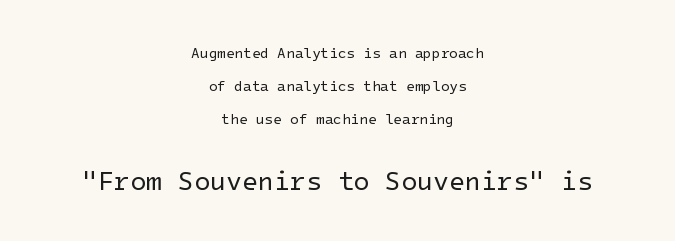
You can tell it's not italic because the verticals are truly vertical. Is the stroke heavy? The answer is a plain regular-or-lighter. The gaps between neighbouring characters are ordinary and unremarkable. Underline: absent.
